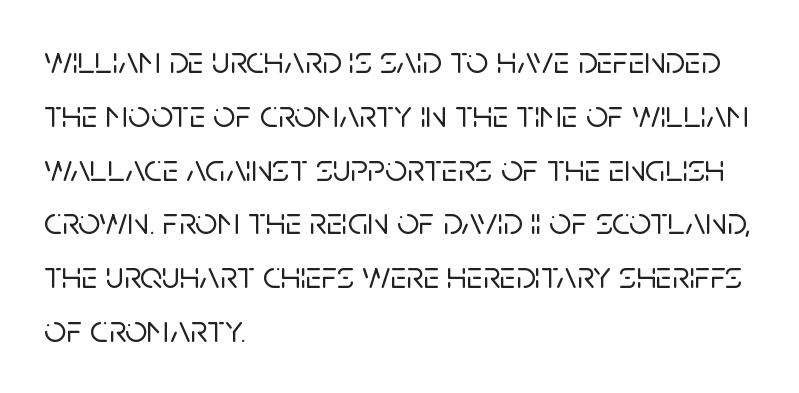
Q: Is the text italic (slanted)? A: No, it is upright.
Q: Is the typeface a serif or a sans-serif typeface? A: Sans-serif.
Q: Is the text underlined? A: No.
Q: How is the paragraph aligned? A: Left-aligned.
Q: Is the spacing between letters normal or unusually wide? A: Normal.
Q: Is the spacing between lines tight, normal or loose? A: Normal.
Q: Width (condensed, normal, or wide)? A: Normal.
Q: Stroke contrast? A: Low.
Q: x-height? A: Large.
Q: Monospaced? A: No.
